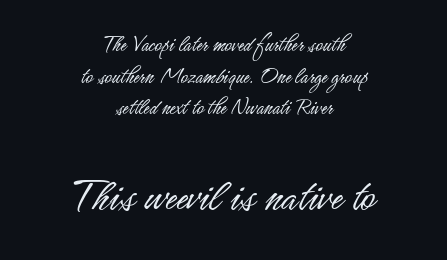
The image shows 49 px light, condensed sans-serif type; set centered, normal line spacing (1.32x), normal letter spacing, not underlined; the second (bottom) block is 2.04x larger; low stroke contrast and a small x-height.
